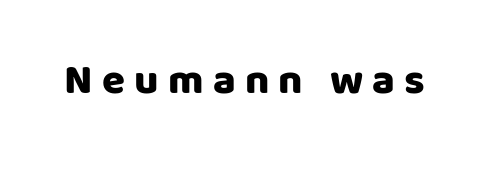
The image shows 42 px sans-serif type, upright; set unusually wide letter spacing (+0.22 em), not underlined; low stroke contrast and a large x-height.
